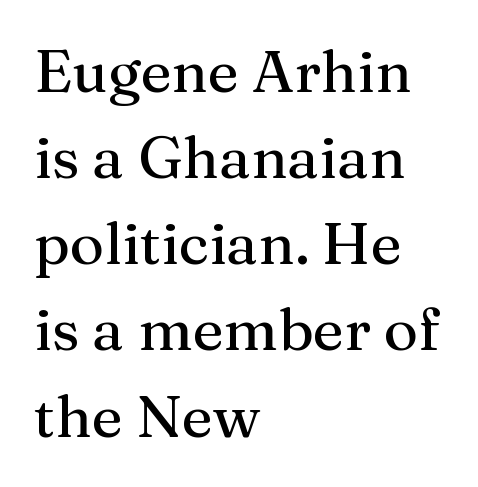
Line spacing here is normal. A typesetter would call this proportional, since set widths differ per character. A typesetter would call this zero additional tracking. Ascenders rise straight up at ninety degrees.
